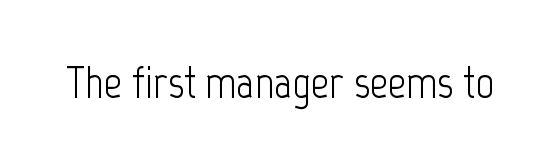
The passage shown has conventional tracking throughout. If you drew a line through each stem, it would be perfectly vertical. Weight: not bold — regular or lighter. Typographically, this falls in the sans-serif category. Underline: absent.
